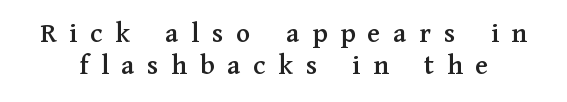
The image shows 29 px serif type, upright; set tight line spacing (1.11x), unusually wide letter spacing (+0.44 em), not underlined; medium stroke contrast and a medium x-height.
